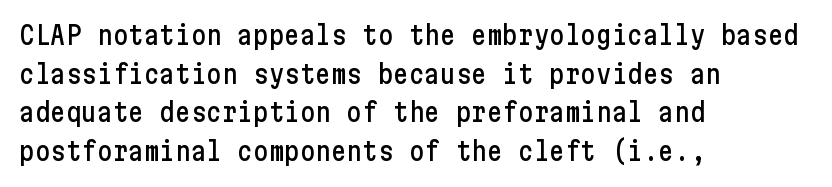
If you measured baseline to baseline, you'd find a middling distance. The line texture is even and compact thanks to regular tracking. Descender tails drop into unmarked territory. Posture: upright roman. Horizontally, the lines are justified to the leading edge only.
